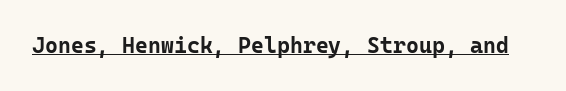
The image shows 22 px bold type, upright; set normal letter spacing, underlined.
